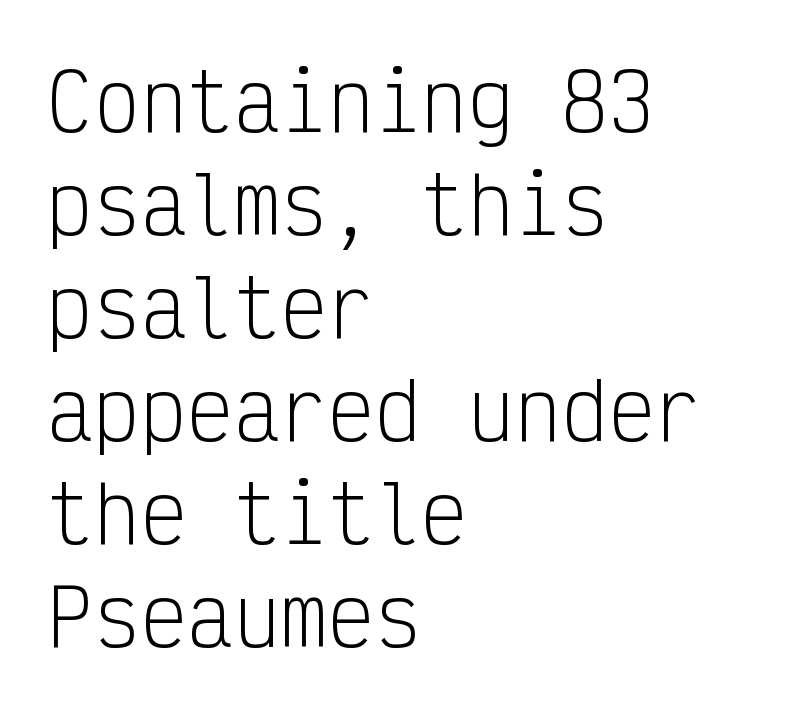
This block has exactly the height ordinary leading produces. All the whitespace from short lines collects on the right. Tall strokes in this sample are plumb rather than angled. Does the type have serifs? No, each stem ends abruptly. Monospaced: the letters line up in strict vertical columns. Weight class: somewhere from thin through regular.
